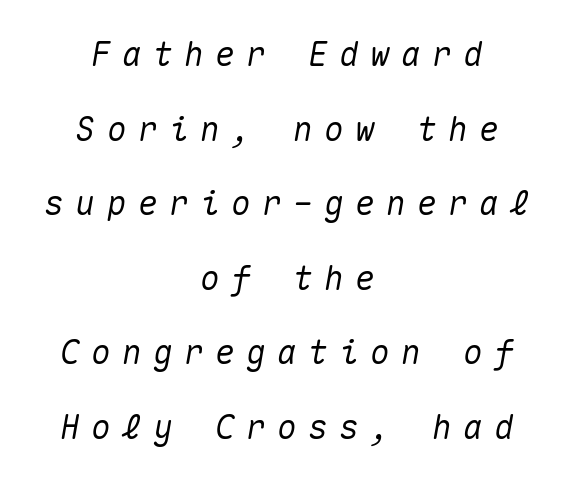
Q: Is the text italic (slanted)? A: Yes, it leans right by about 10 degrees.
Q: Is the text underlined? A: No.
Q: How is the paragraph aligned? A: Centered.
Q: Is the spacing between letters normal or unusually wide? A: Unusually wide.
Q: Is the spacing between lines tight, normal or loose? A: Loose.
Q: Width (condensed, normal, or wide)? A: Normal.
Q: Stroke contrast? A: Medium.
Q: x-height? A: Medium.
Q: Monospaced? A: Yes.
